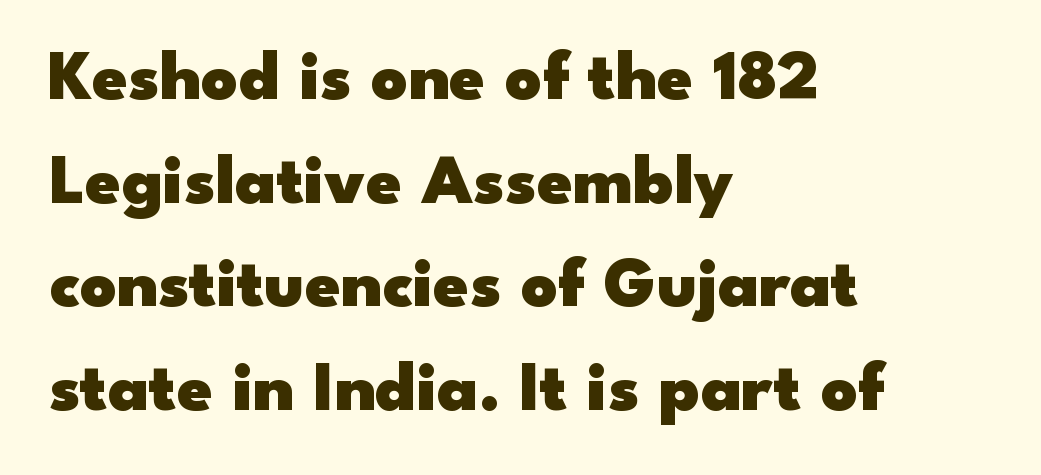
Q: Is the text bold? A: Yes.
Q: Is the text italic (slanted)? A: No, it is upright.
Q: Is the typeface a serif or a sans-serif typeface? A: Sans-serif.
Q: Is the text underlined? A: No.
Q: How is the paragraph aligned? A: Left-aligned.
Q: Is the spacing between letters normal or unusually wide? A: Normal.
Q: Is the spacing between lines tight, normal or loose? A: Normal.
Q: Width (condensed, normal, or wide)? A: Wide.
Q: Stroke contrast? A: Low.
Q: x-height? A: Small.
Q: Monospaced? A: No.
